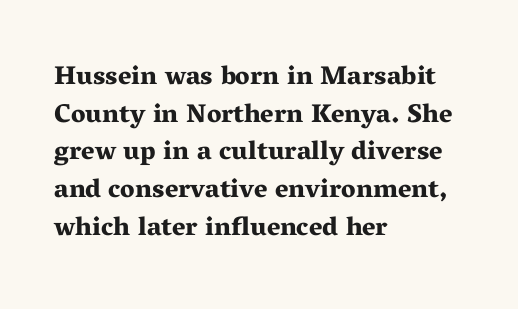
On the weight axis this lands at bold, roughly 700. Words float on clear page, feet unadorned. Interline gaps are of average width in this sample. The rendering keeps characters at their native spacing. In terms of posture, this sample is upright.
